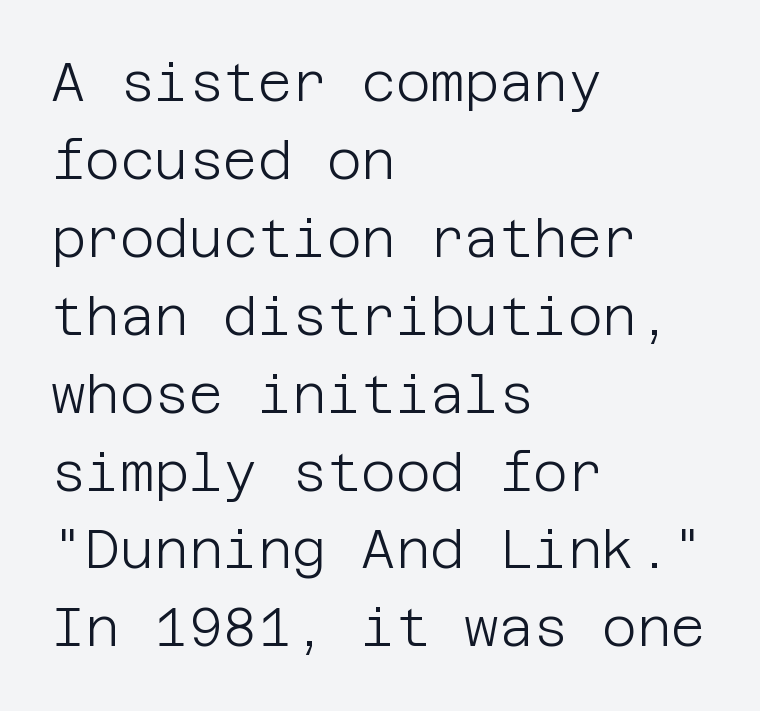
{"serif": "no", "italic": "no", "bold": "no", "weight": "light", "width": "normal", "stroke_contrast": "low", "x_height": "large", "underline": "no", "align": "left", "line_spacing": "normal", "line_spacing_ratio": 1.47, "letter_spacing": "normal", "letter_spacing_em": 0.0, "glyph_px": 53}
